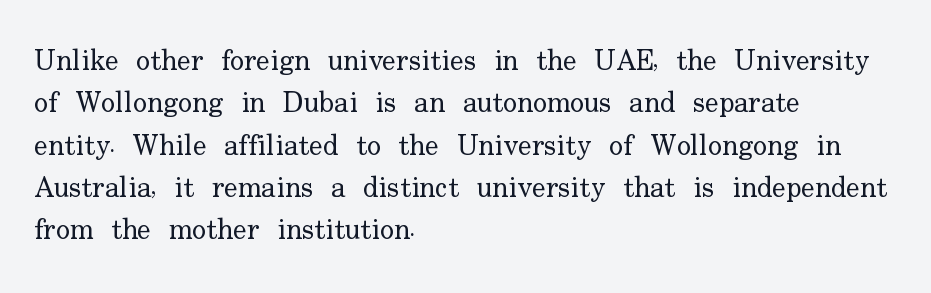
The area under the type is left untouched. This sample uses an upright cut, with every glyph sitting square on the baseline. Leading matches the norm, producing a regular column. These lines are set flush left with a ragged right edge. The rendering uses natural spacing where letterforms have individual widths. This rendering employs a face with finishing strokes, i.e., a serif.
